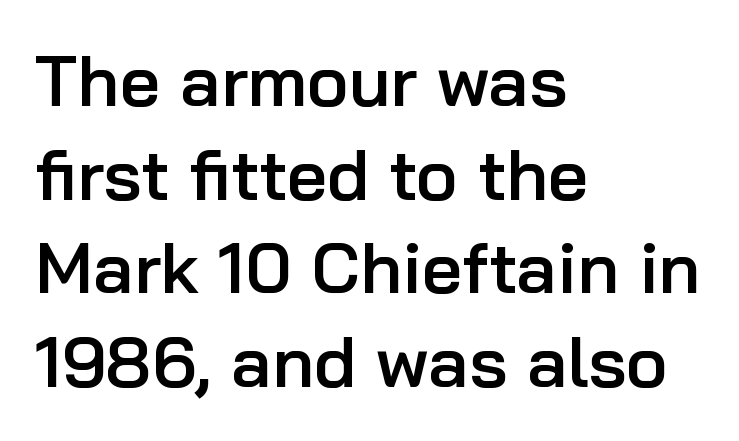
The image shows 71 px semibold sans-serif type, upright; set left-aligned, normal line spacing (1.32x), normal letter spacing, not underlined; low stroke contrast and a medium x-height.
